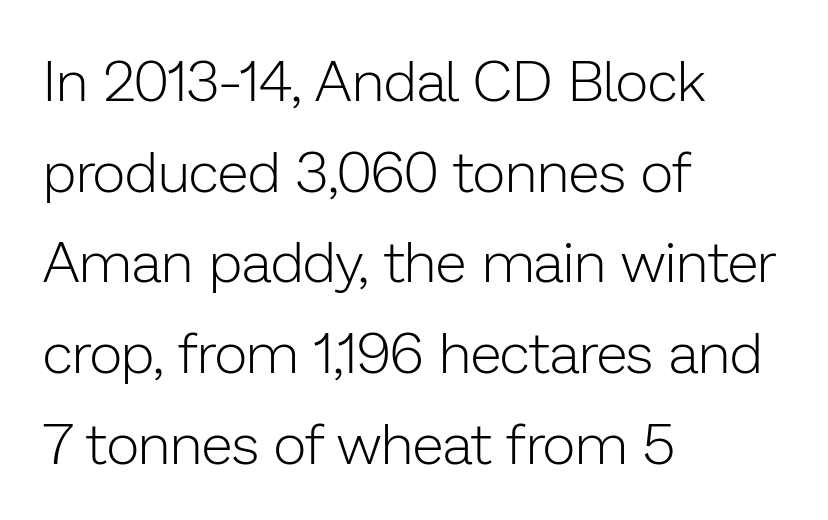
{"serif": "no", "italic": "no", "bold": "no", "weight": "light", "width": "normal", "stroke_contrast": "low", "x_height": "medium", "monospaced": "no", "underline": "no", "align": "left", "line_spacing": "normal", "line_spacing_ratio": 1.59, "letter_spacing": "normal", "letter_spacing_em": 0.0, "glyph_px": 57}
